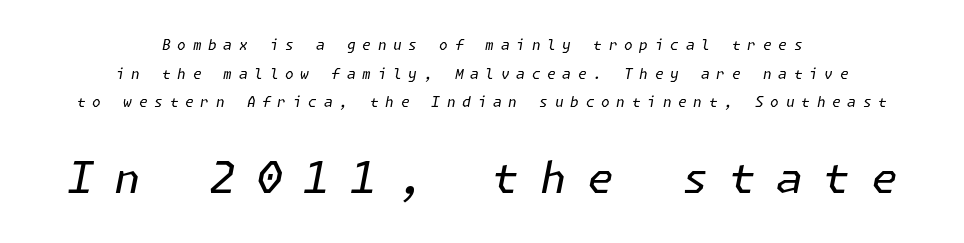
{"italic": "yes", "lean": "right", "slant_degrees": 11, "bold": "no", "weight": "regular", "width": "normal", "stroke_contrast": "low", "x_height": "medium", "underline": "no", "align": "center", "line_spacing": "loose", "line_spacing_ratio": 2.05, "letter_spacing": "wide", "letter_spacing_em": 0.48, "larger_block": "second", "size_ratio": 3.07, "glyph_px": 43}
